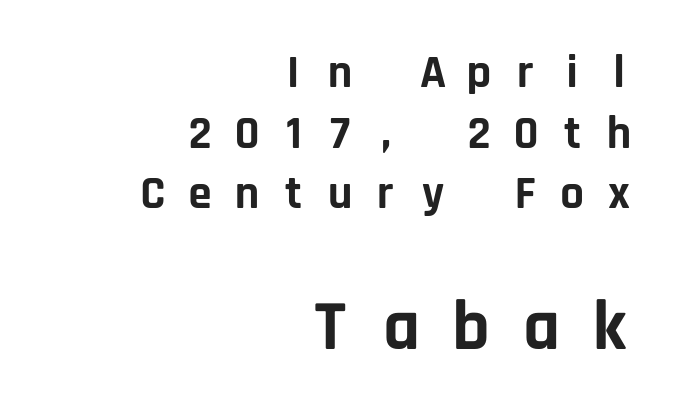
Caption: multi-line text, flush right, ragged left. Regular leading. The letters carry no serifs — their stems end cleanly without finishing strokes. These lines are rendered in a fixed-pitch font.
